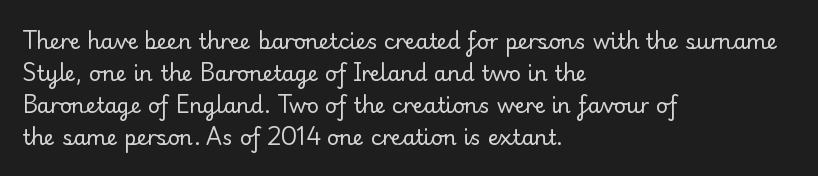
The image shows 21 px text type, upright; set left-aligned, normal line spacing (1.53x), normal letter spacing, not underlined.
